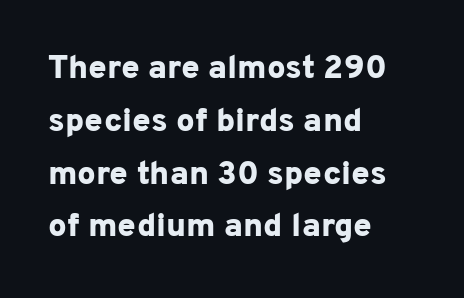
The image shows 33 px bold sans-serif type, upright; set left-aligned, normal line spacing (1.6x), normal letter spacing, not underlined; low stroke contrast and a medium x-height.
